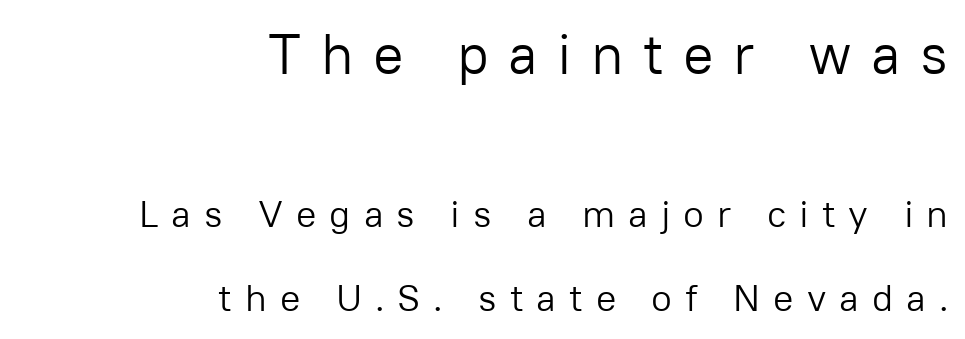
The image shows 57 px light sans-serif type, upright; set right-aligned, loose line spacing (2.21x), unusually wide letter spacing (+0.34 em), not underlined; the first (top) block is 1.5x larger; low stroke contrast and a medium x-height.
